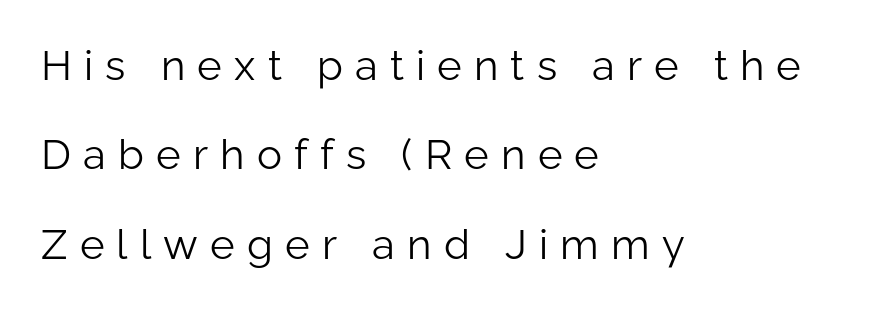
The image shows 42 px light sans-serif type, upright; set left-aligned, loose line spacing (2.13x), unusually wide letter spacing (+0.29 em), not underlined; low stroke contrast and a medium x-height.
